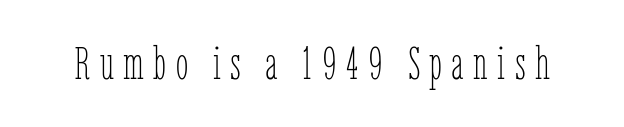
The image shows 45 px thin, condensed type, upright; set unusually wide letter spacing (+0.21 em), not underlined; low stroke contrast and a medium x-height.
